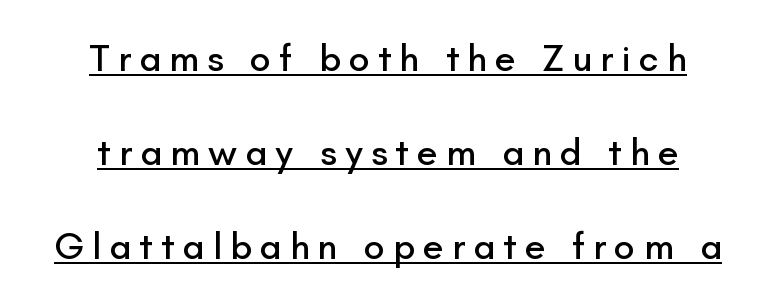
{"serif": "no", "italic": "no", "width": "normal", "stroke_contrast": "low", "x_height": "small", "monospaced": "no", "underline": "yes", "align": "center", "line_spacing": "loose", "line_spacing_ratio": 2.47, "letter_spacing": "wide", "letter_spacing_em": 0.21, "glyph_px": 38}
